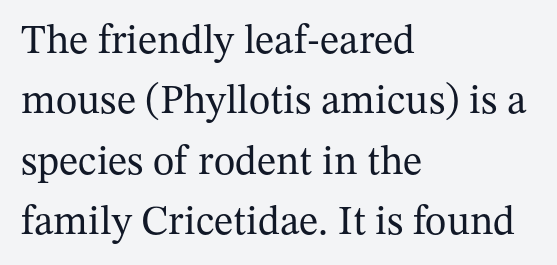
{"serif": "yes", "italic": "no", "bold": "no", "weight": "regular", "width": "normal", "stroke_contrast": "medium", "x_height": "medium", "monospaced": "no", "underline": "no", "align": "left", "line_spacing": "normal", "line_spacing_ratio": 1.47, "letter_spacing": "normal", "letter_spacing_em": 0.0, "glyph_px": 41}
